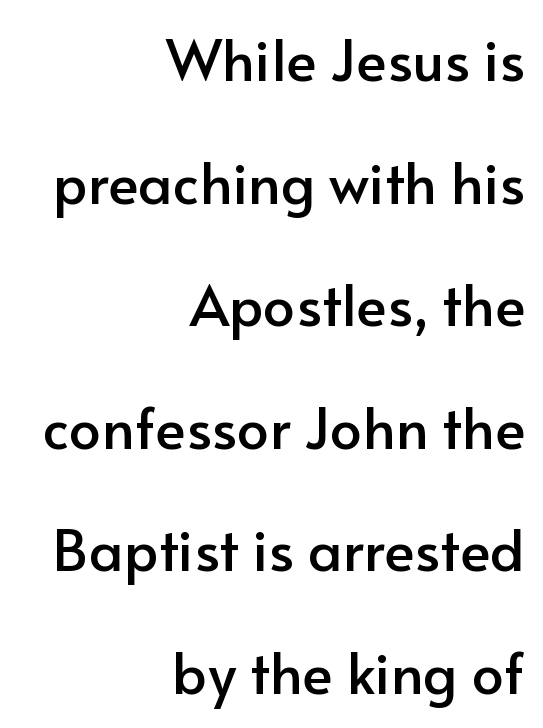
Q: Is the text italic (slanted)? A: No, it is upright.
Q: Is the typeface a serif or a sans-serif typeface? A: Sans-serif.
Q: Is the text underlined? A: No.
Q: How is the paragraph aligned? A: Right-aligned.
Q: Is the spacing between letters normal or unusually wide? A: Normal.
Q: Is the spacing between lines tight, normal or loose? A: Loose.
Q: Width (condensed, normal, or wide)? A: Normal.
Q: Stroke contrast? A: Low.
Q: x-height? A: Small.
Q: Monospaced? A: No.
